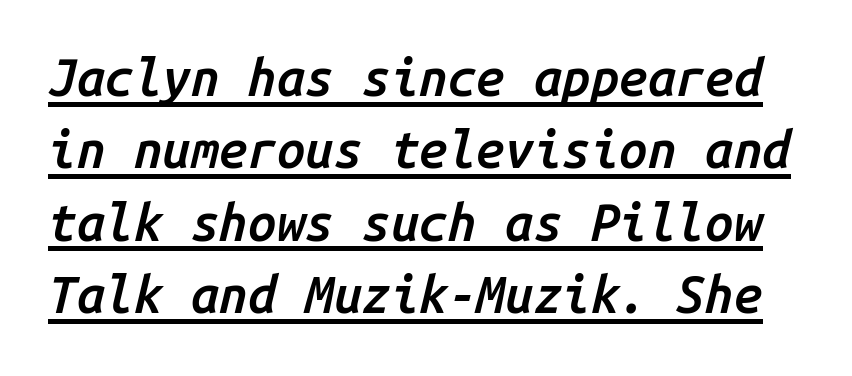
Spacing verdict: monospaced, one width for all characters. Its strokes are somewhat broadened, the hallmark of semibold type. It's the slanting kind of type. A rule runs beneath these lines of type. Each new line begins a customary step beneath the previous one.
